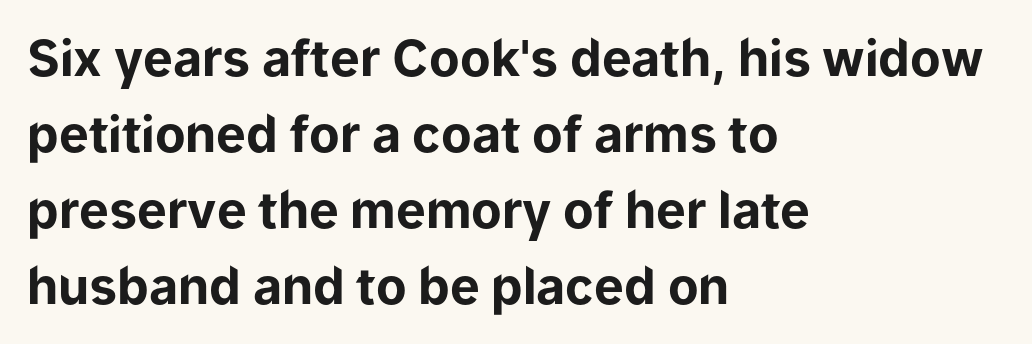
The image shows 50 px bold sans-serif type, upright; set left-aligned, normal line spacing (1.52x), normal letter spacing, not underlined; low stroke contrast and a medium x-height.
